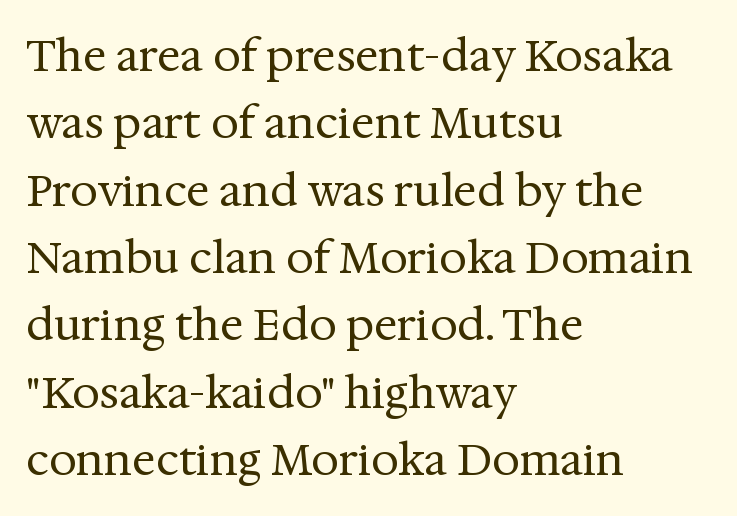
{"serif": "yes", "italic": "no", "bold": "no", "weight": "regular", "width": "normal", "stroke_contrast": "medium", "x_height": "medium", "monospaced": "no", "underline": "no", "align": "left", "line_spacing": "normal", "line_spacing_ratio": 1.53, "letter_spacing": "normal", "letter_spacing_em": 0.0, "glyph_px": 44}
